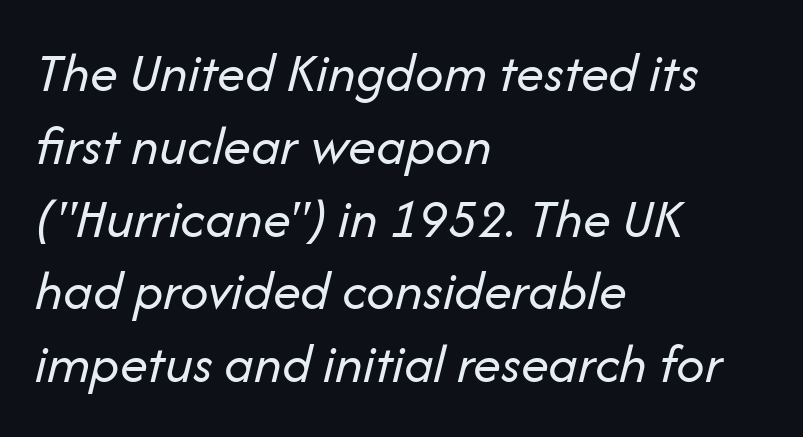
{"italic": "yes", "lean": "right", "slant_degrees": 14, "bold": "no", "weight": "regular", "width": "normal", "stroke_contrast": "low", "x_height": "medium", "monospaced": "no", "underline": "no", "align": "left", "line_spacing": "normal", "line_spacing_ratio": 1.3, "letter_spacing": "normal", "letter_spacing_em": 0.0, "glyph_px": 56}
